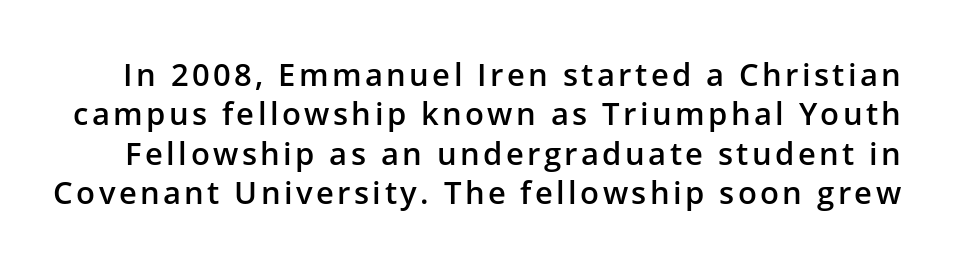
The image shows 31 px semibold sans-serif type, upright; set normal line spacing (1.27x), not underlined; low stroke contrast and a medium x-height.
